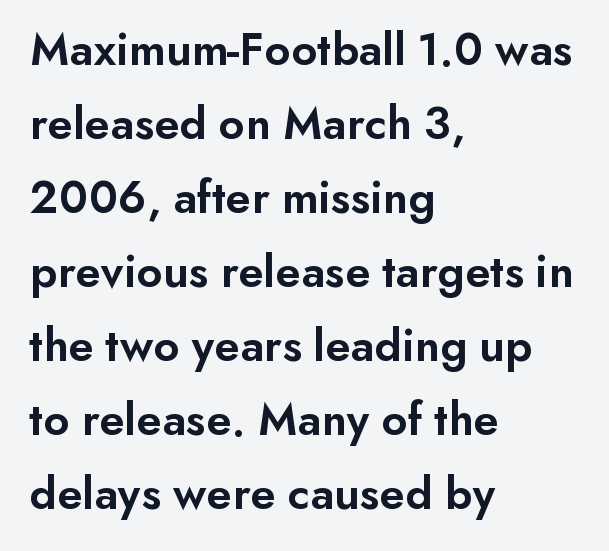
Slightly chunky letters — semibold, I'd say, not full bold. The rendering keeps characters at their native spacing. Nothing sits at the stroke ends, so this counts as sans-serif. This block has exactly the height ordinary leading produces. The area under the type is left untouched. Character widths vary here, with narrow letters taking less room than wide ones.
